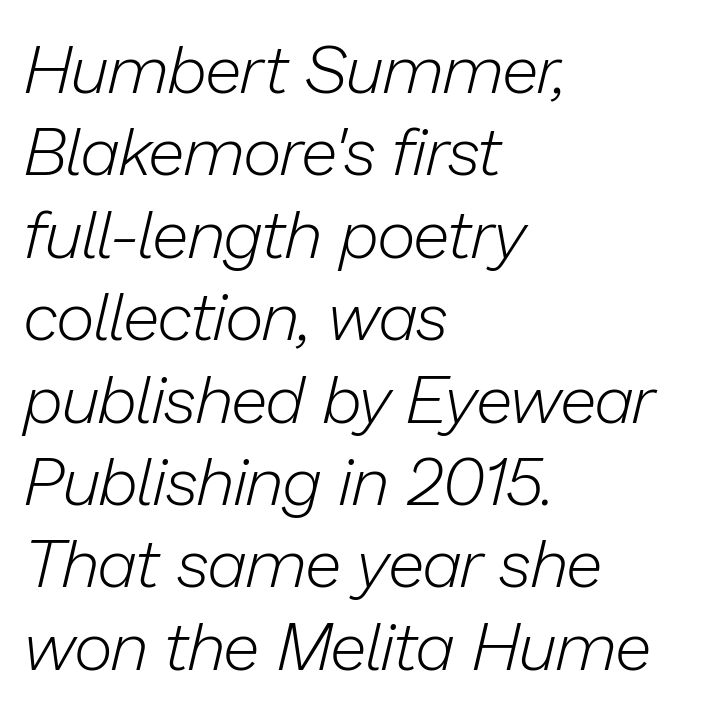
If you drew a line through each stem, it would be angled. The foot of each line stays bare and open. Does the copy run flush right? No — it runs flush left. Looks like regular typesetting: each glyph gets only the width it needs. Standard letterfit; no display-style spreading of the glyphs.
